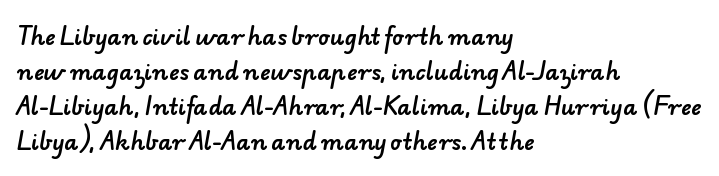
{"underline": "no", "align": "left", "line_spacing": "normal", "line_spacing_ratio": 1.59, "letter_spacing": "normal", "letter_spacing_em": 0.0, "glyph_px": 22}
